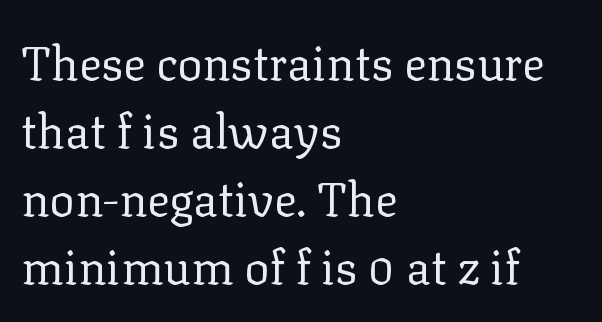
Posture: straight, roman, zero tilt. Varying glyph widths throughout — classic text-font behaviour. This is not heavy type; no bold has been used. Leading: standard. The type family on display is of the serif kind. Typeset ragged right — the left edge is the straight one.
